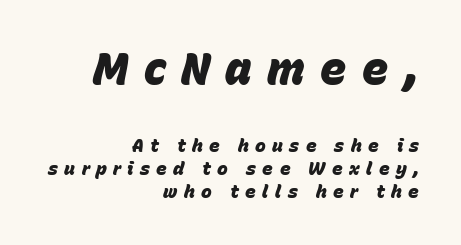
Quick note: underline off. The letters in the upper block stand taller than those in the block below. A typesetter would call this proportional, since set widths differ per character. The letters are spread apart with noticeably loose tracking. The text block is weighted toward the right margin, trailing off unevenly leftward. Students, observe: this is what conventionally led text looks like.
